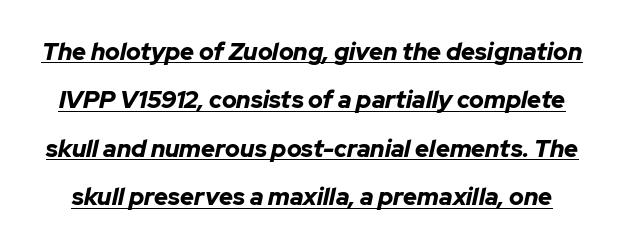
{"italic": "yes", "lean": "right", "slant_degrees": 12, "bold": "yes", "underline": "yes", "line_spacing": "loose", "line_spacing_ratio": 2.02, "letter_spacing": "normal", "letter_spacing_em": 0.0, "glyph_px": 24}
